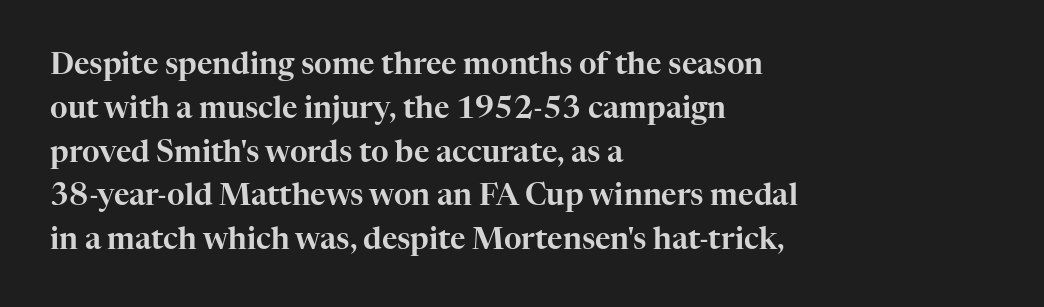
The lines in this sample share a left origin and differ only in where they stop. The rendering keeps characters at their native spacing. Vertically, the passage feels balanced, rows spaced as you'd expect. If you drew a line through each stem, it would be perfectly vertical.
